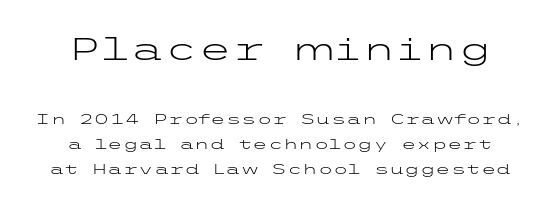
Nobody drew a line under any word here. Observe the ordinary spacing: letters are neighbours, not strangers. Ink coverage per letter is moderate at most. The block sitting higher on the canvas is the one with enlarged characters. To sum up the face: it is a sans, with no serifs.
